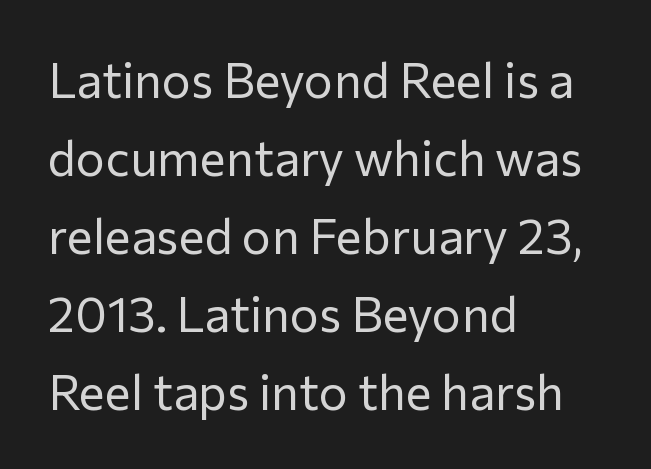
{"serif": "no", "italic": "no", "bold": "no", "weight": "regular", "width": "normal", "stroke_contrast": "low", "x_height": "medium", "monospaced": "no", "underline": "no", "align": "left", "line_spacing": "normal", "line_spacing_ratio": 1.59, "letter_spacing": "normal", "letter_spacing_em": 0.0, "glyph_px": 49}
